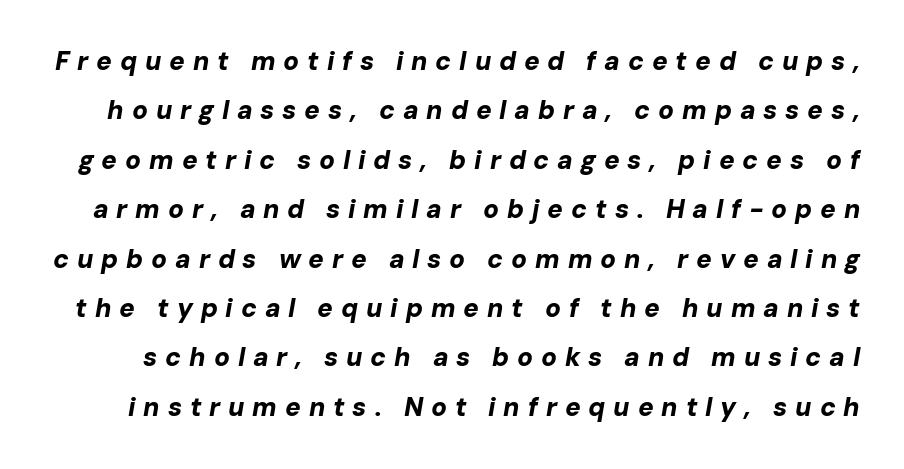
These words are printed bold, with thick strokes throughout. The space directly below the letters is spotless. Compared with ordinary roman type, these characters are visibly tilted. Honestly, the rows look like they've been pulled way apart. How are the letters spaced? Widely, with obvious added tracking.
